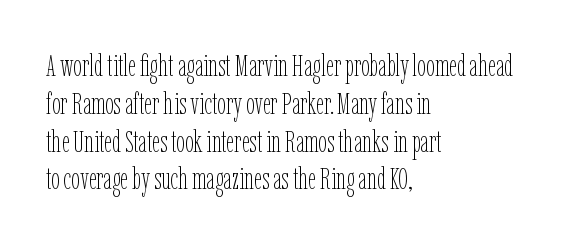
{"italic": "no", "bold": "no", "weight": "thin", "width": "condensed", "stroke_contrast": "low", "x_height": "medium", "monospaced": "no", "underline": "no", "align": "left", "line_spacing_ratio": 1.22, "letter_spacing": "normal", "letter_spacing_em": 0.0, "glyph_px": 31}
